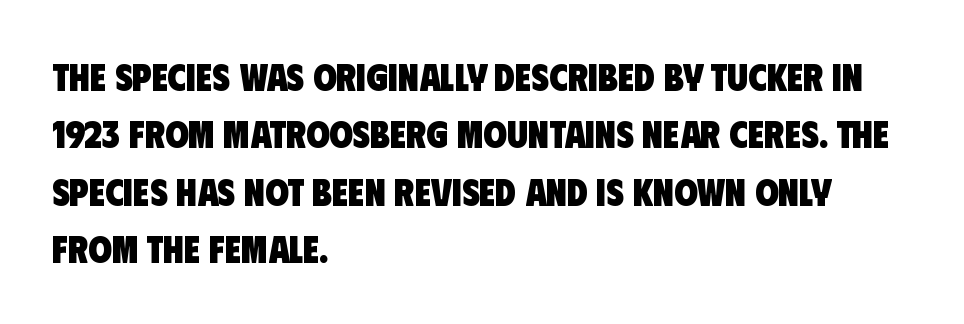
{"serif": "no", "bold": "yes", "weight": "heavy", "width": "condensed", "stroke_contrast": "low", "x_height": "large", "monospaced": "no", "underline": "no", "align": "left", "line_spacing": "normal", "line_spacing_ratio": 1.51, "letter_spacing": "normal", "letter_spacing_em": 0.0, "glyph_px": 38}
